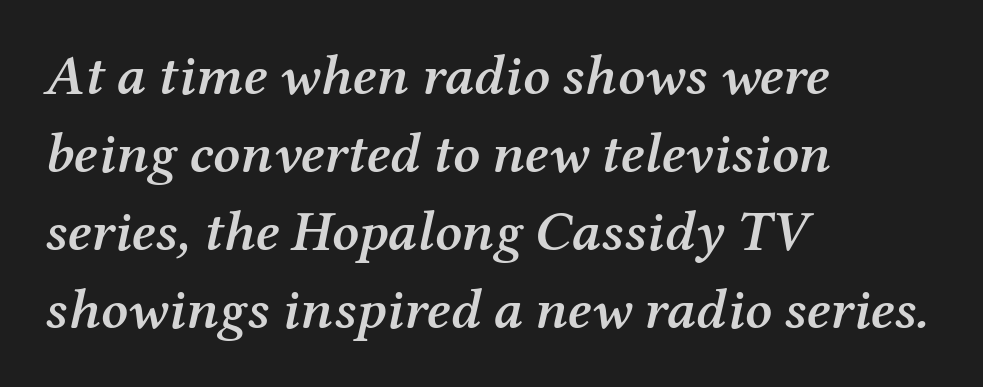
Notice the strokes are somewhat thickened but not fully heavy: this is a semibold. The lines sit at an ordinary, default distance from one another. Yep, those are serifs on the letters. This sample has the flowing, uneven cadence of proportional lettering.
